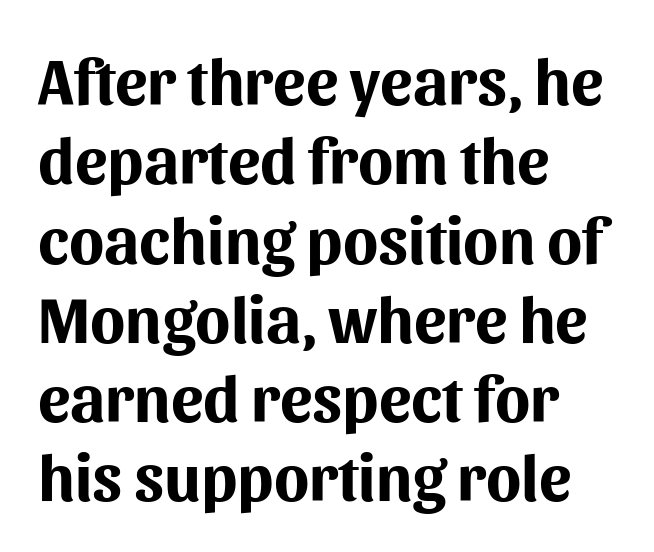
The image shows 65 px bold sans-serif type, upright; set left-aligned, line spacing 1.22x, normal letter spacing, not underlined; medium stroke contrast and a medium x-height.
